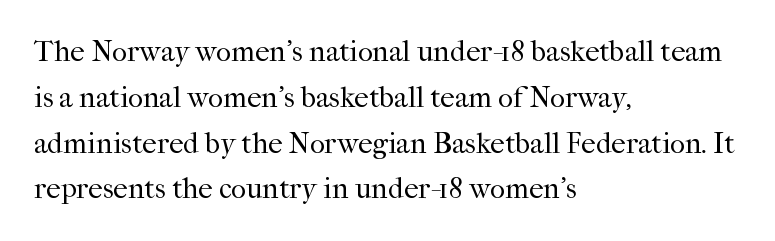
Q: Is the text bold? A: No.
Q: Is the text italic (slanted)? A: No, it is upright.
Q: Is the typeface a serif or a sans-serif typeface? A: Serif.
Q: Is the text underlined? A: No.
Q: How is the paragraph aligned? A: Left-aligned.
Q: Is the spacing between letters normal or unusually wide? A: Normal.
Q: Is the spacing between lines tight, normal or loose? A: Normal.
Q: Width (condensed, normal, or wide)? A: Normal.
Q: Stroke contrast? A: High.
Q: x-height? A: Medium.
Q: Monospaced? A: No.
